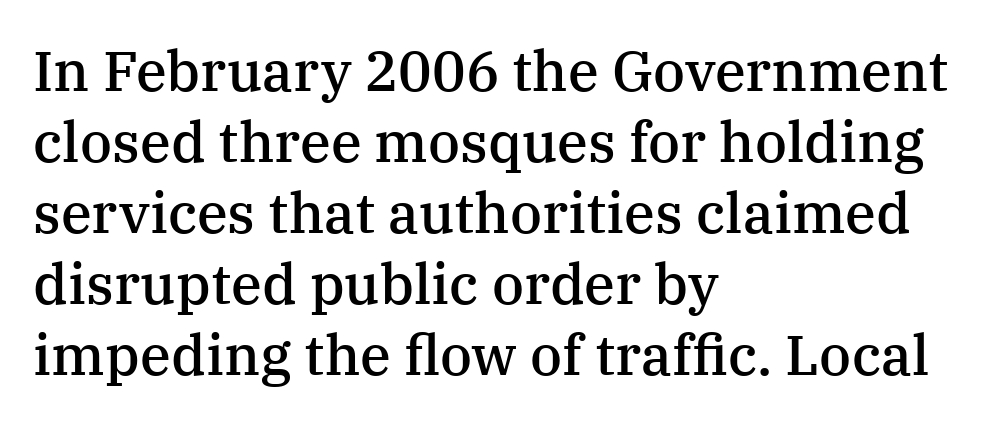
{"serif": "yes", "italic": "no", "bold": "semi", "weight": "semibold", "width": "normal", "stroke_contrast": "medium", "x_height": "medium", "monospaced": "no", "underline": "no", "align": "left", "line_spacing": "normal", "line_spacing_ratio": 1.27, "letter_spacing": "normal", "letter_spacing_em": 0.0, "glyph_px": 56}
